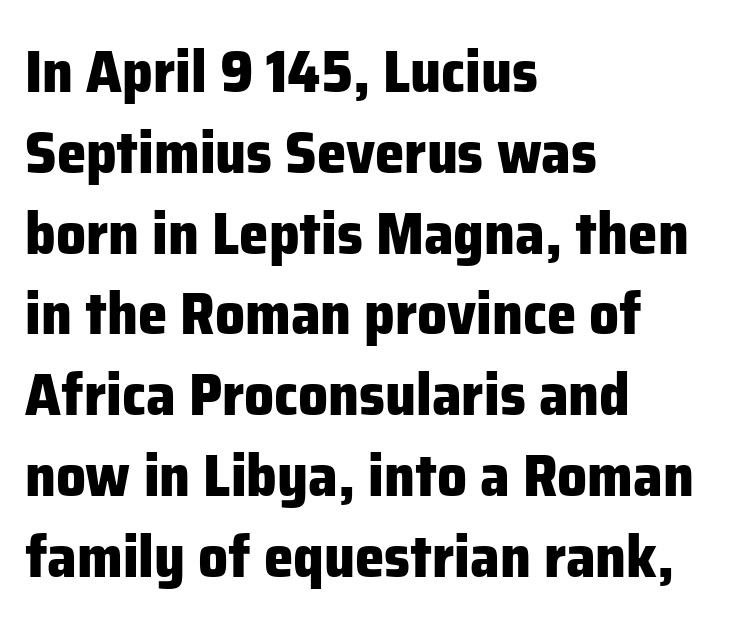
Q: Is the text bold? A: Yes.
Q: Is the text italic (slanted)? A: No, it is upright.
Q: Is the typeface a serif or a sans-serif typeface? A: Sans-serif.
Q: Is the text underlined? A: No.
Q: How is the paragraph aligned? A: Left-aligned.
Q: Is the spacing between letters normal or unusually wide? A: Normal.
Q: Is the spacing between lines tight, normal or loose? A: Normal.
Q: Width (condensed, normal, or wide)? A: Normal.
Q: Stroke contrast? A: Low.
Q: x-height? A: Medium.
Q: Monospaced? A: No.
